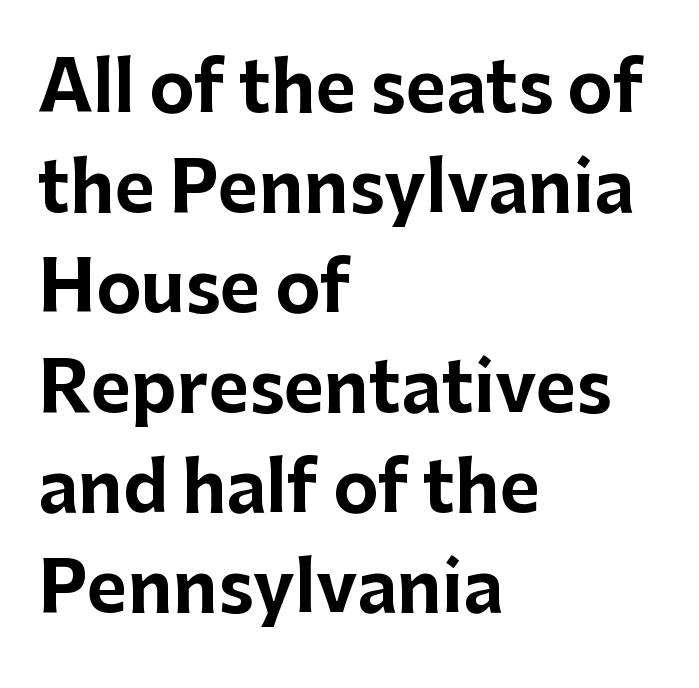
{"serif": "no", "italic": "no", "bold": "yes", "weight": "bold", "width": "normal", "stroke_contrast": "low", "x_height": "medium", "monospaced": "no", "underline": "no", "align": "left", "line_spacing": "normal", "line_spacing_ratio": 1.45, "letter_spacing": "normal", "letter_spacing_em": 0.0, "glyph_px": 69}
